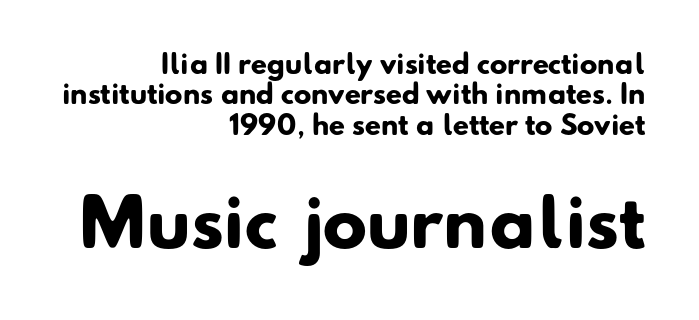
The rendering uses a bold face; every stroke is thick and dark. The type family on display is of the sans-serif kind. The gap between lines stays unmarked. This rendering uses right alignment, leaving the left contour irregular.
